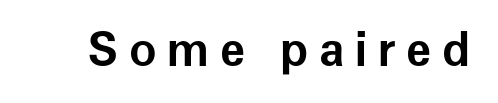
{"serif": "no", "italic": "no", "bold": "yes", "weight": "bold", "width": "normal", "stroke_contrast": "low", "x_height": "medium", "monospaced": "no", "underline": "no", "letter_spacing": "wide", "letter_spacing_em": 0.23, "glyph_px": 46}
